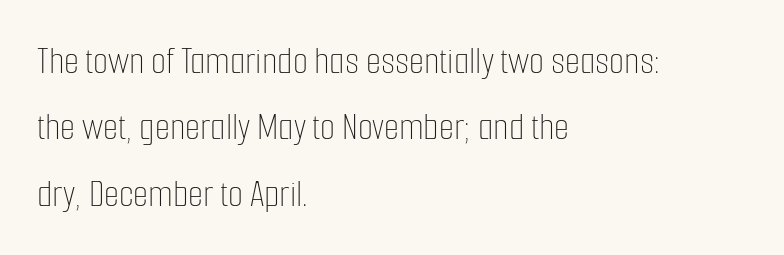
Q: Is the text bold? A: No.
Q: Is the text italic (slanted)? A: No, it is upright.
Q: Is the text underlined? A: No.
Q: How is the paragraph aligned? A: Left-aligned.
Q: Is the spacing between letters normal or unusually wide? A: Normal.
Q: Is the spacing between lines tight, normal or loose? A: Normal.
Q: Width (condensed, normal, or wide)? A: Condensed.
Q: Stroke contrast? A: Low.
Q: x-height? A: Medium.
Q: Monospaced? A: No.
